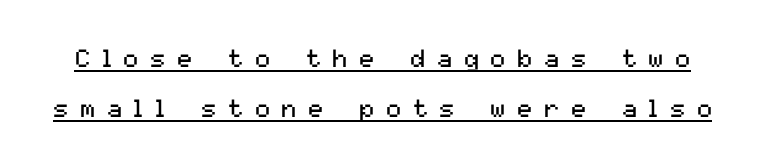
Q: Is the text bold? A: No.
Q: Is the text italic (slanted)? A: No, it is upright.
Q: Is the text underlined? A: Yes.
Q: Is the spacing between letters normal or unusually wide? A: Unusually wide.
Q: Is the spacing between lines tight, normal or loose? A: Loose.
